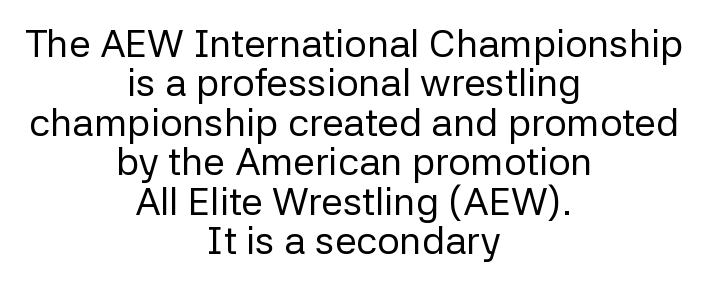
{"serif": "no", "italic": "no", "bold": "no", "weight": "regular", "width": "normal", "stroke_contrast": "low", "x_height": "medium", "monospaced": "no", "underline": "no", "align": "center", "line_spacing": "tight", "line_spacing_ratio": 1.01, "letter_spacing": "normal", "letter_spacing_em": 0.0, "glyph_px": 39}
